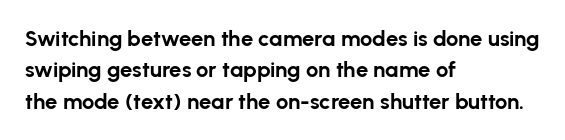
Q: Is the text bold? A: Yes.
Q: Is the text italic (slanted)? A: No, it is upright.
Q: Is the text underlined? A: No.
Q: How is the paragraph aligned? A: Left-aligned.
Q: Is the spacing between letters normal or unusually wide? A: Normal.
Q: Is the spacing between lines tight, normal or loose? A: Normal.
